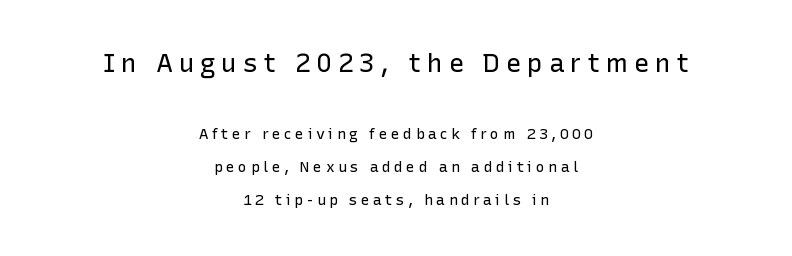
The image shows 26 px text type, upright; set centered, loose line spacing (2.18x), unusually wide letter spacing (+0.22 em), not underlined; the first (top) block is 1.73x larger.
